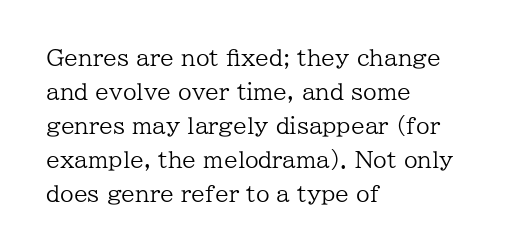
Q: Is the text bold? A: No.
Q: Is the text italic (slanted)? A: No, it is upright.
Q: Is the text underlined? A: No.
Q: How is the paragraph aligned? A: Left-aligned.
Q: Is the spacing between letters normal or unusually wide? A: Normal.
Q: Is the spacing between lines tight, normal or loose? A: Normal.
